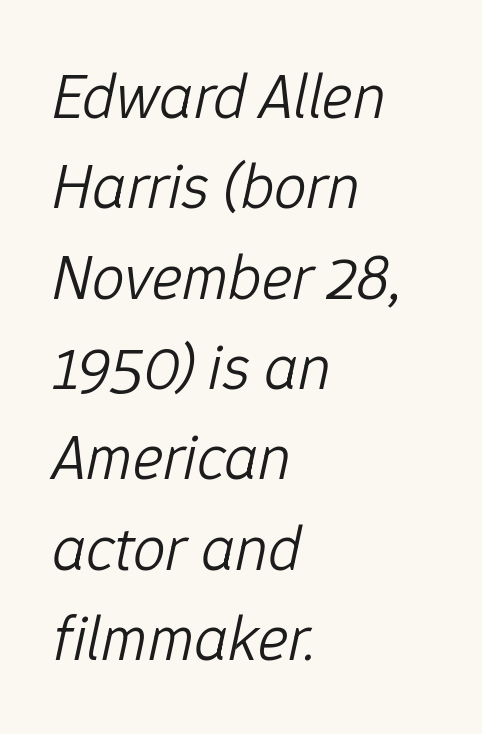
Q: Is the text bold? A: No.
Q: Is the text italic (slanted)? A: Yes, it leans right by about 12 degrees.
Q: Is the text underlined? A: No.
Q: How is the paragraph aligned? A: Left-aligned.
Q: Is the spacing between letters normal or unusually wide? A: Normal.
Q: Is the spacing between lines tight, normal or loose? A: Normal.
Q: Width (condensed, normal, or wide)? A: Normal.
Q: Stroke contrast? A: Low.
Q: x-height? A: Medium.
Q: Monospaced? A: No.
